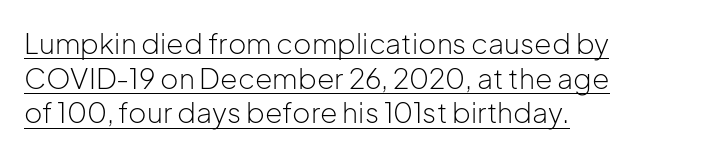
{"serif": "no", "italic": "no", "bold": "no", "weight": "light", "width": "normal", "stroke_contrast": "low", "x_height": "medium", "monospaced": "no", "underline": "yes", "align": "left", "line_spacing_ratio": 1.24, "letter_spacing": "normal", "letter_spacing_em": 0.0, "glyph_px": 28}
